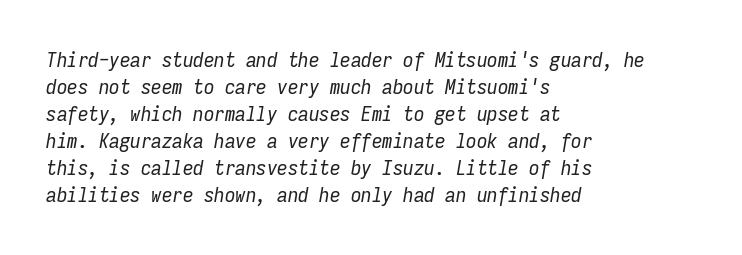
The image shows 21 px text type, italic (leaning right); set left-aligned, normal line spacing (1.29x), normal letter spacing, not underlined.
